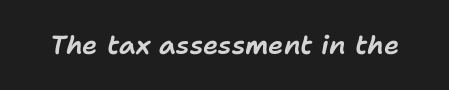
{"italic": "yes", "lean": "right", "slant_degrees": 11, "underline": "no", "letter_spacing": "normal", "letter_spacing_em": 0.0, "glyph_px": 26}
